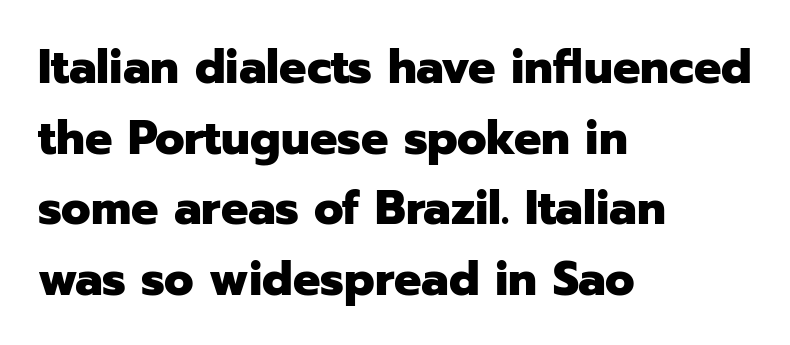
The type is set solid horizontally, with unmodified tracking. The ragged edge is on the right, which tells us the setting is flush left. Quick note: interline space is typical. A sans-serif font was chosen for this passage. Has an underline been added? It has not.
